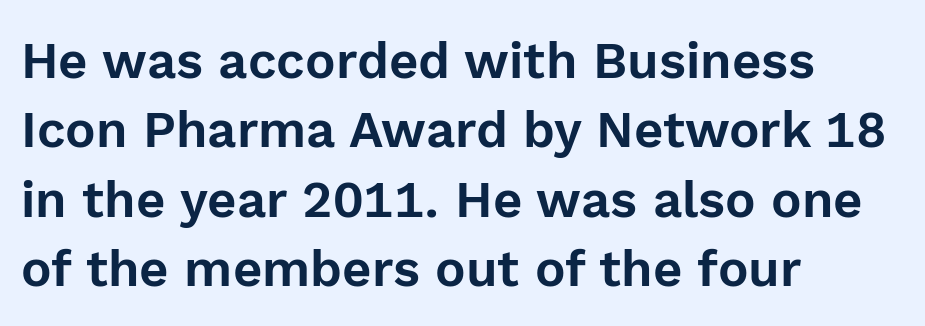
The lettering stays uniformly vertical, giving the passage a roman look. Each row of text sits above clean, open space. Is the letter spacing exaggerated? No — it looks like the ordinary default. Vertical spacing — default. Visually the block forms a straight wall on the left and a jagged coastline on the right. A typesetter would call this proportional, since set widths differ per character.
